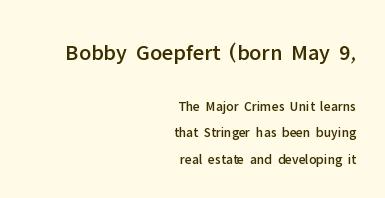
Q: Is the text italic (slanted)? A: No, it is upright.
Q: Is the text underlined? A: No.
Q: How is the paragraph aligned? A: Right-aligned.
Q: Is the spacing between letters normal or unusually wide? A: Normal.
Q: Is the spacing between lines tight, normal or loose? A: Loose.
Q: Which block of text is set in a larger size, the first (top) or the second (bottom)? A: The first (top) one.
